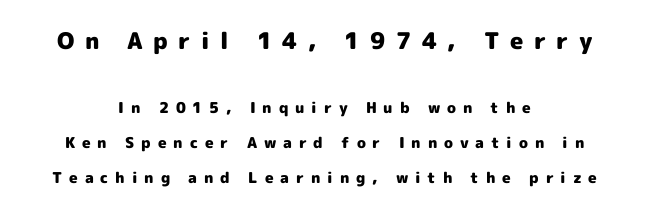
Words float on clear page, feet unadorned. A student would call this center alignment; a typographer would say set centered. Larger block? The one above; the one below is distinctly smaller. The line-height multiplier appears high, well above default. The type is letterspaced generously, with wide tracking.
